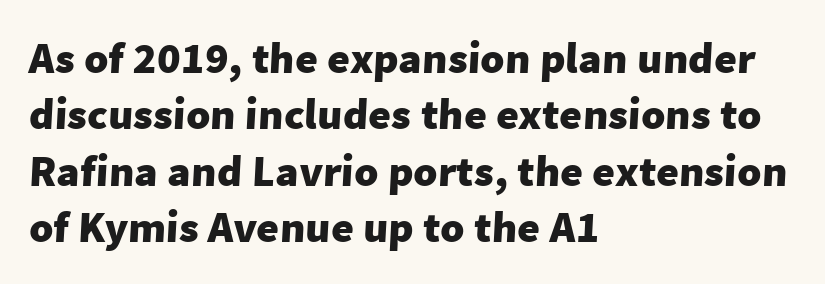
Serifs: no, the terminals of the letterforms are clean. Descender tails drop into unmarked territory. These lines keep a tight, regular rhythm from letter to letter. Which margin do the lines hug? The left one — the right edge is uneven. Each new line begins a customary step beneath the previous one. Character widths vary here, with narrow letters taking less room than wide ones.
